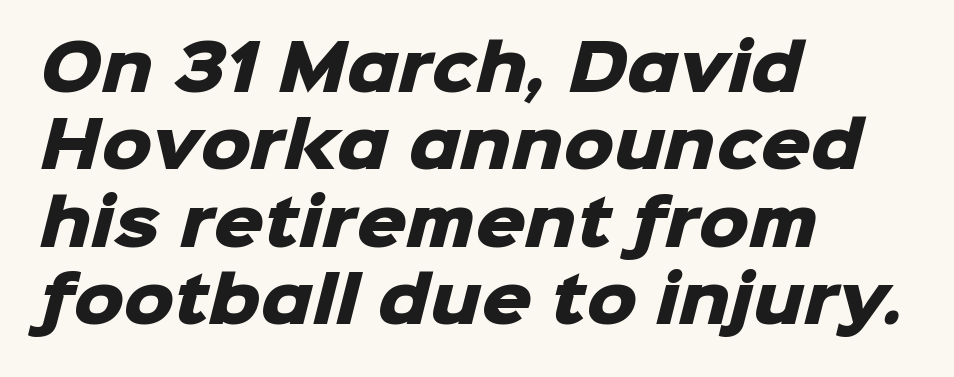
Look at the tracking — it's just the regular setting, nothing added. Thick stems and heavy bowls — unmistakably bold. These lines are set flush left with a ragged right edge. I'd call this a sans setting — the letters go barefoot. A typesetter would call this proportional, since set widths differ per character.
